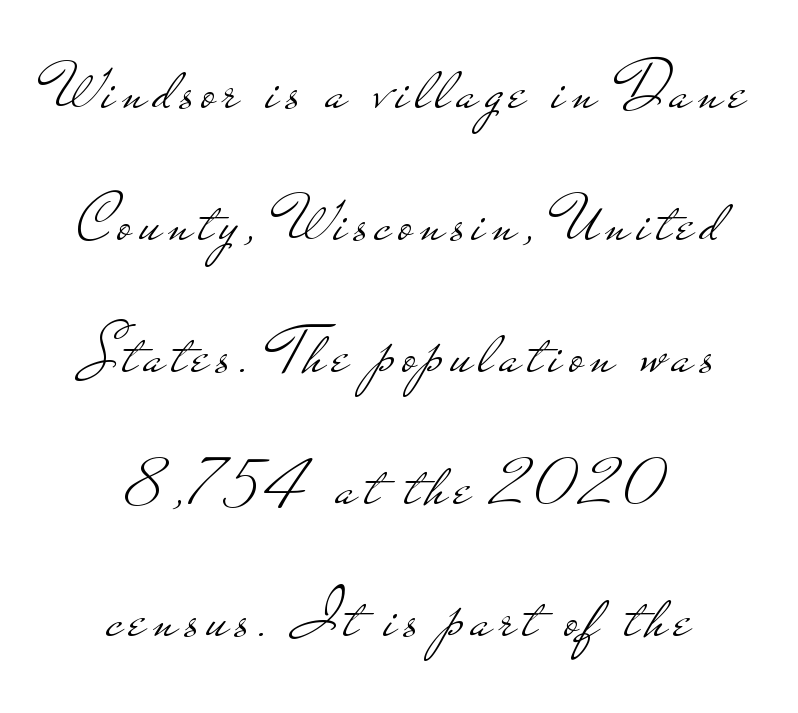
The image shows 68 px light, wide sans-serif type; set centered, loose line spacing (1.94x), not underlined; low stroke contrast and a small x-height.
